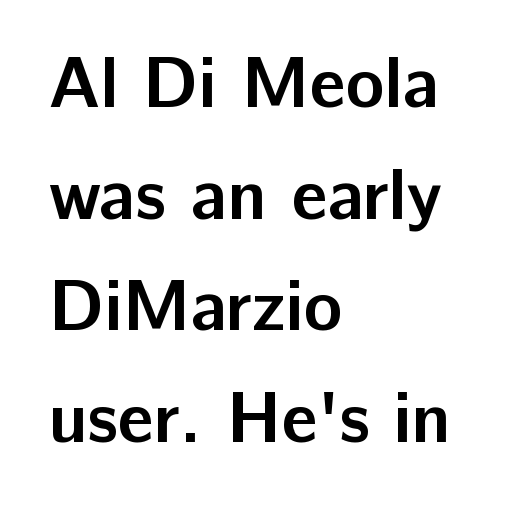
The image shows 72 px semibold sans-serif type, upright; set left-aligned, normal line spacing (1.55x), normal letter spacing, not underlined; low stroke contrast and a medium x-height.
